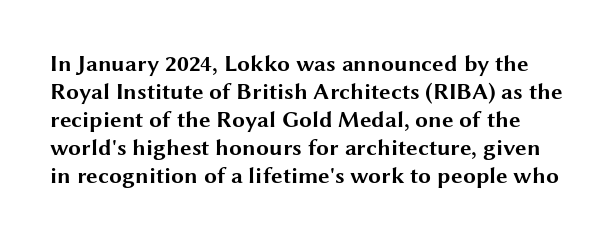
On the weight axis this lands at bold, roughly 700. The letters sit at their default tracking, neither squeezed nor spread. This sample uses an upright cut, with every glyph sitting square on the baseline. Only glyphs here, with clear space below each row.
